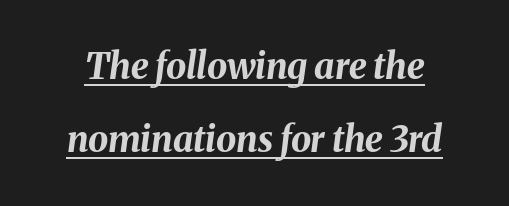
Q: Is the text bold? A: Yes.
Q: Is the text italic (slanted)? A: Yes, it leans right by about 8 degrees.
Q: Is the text underlined? A: Yes.
Q: Is the spacing between letters normal or unusually wide? A: Normal.
Q: Is the spacing between lines tight, normal or loose? A: Loose.
Q: Width (condensed, normal, or wide)? A: Normal.
Q: Stroke contrast? A: Medium.
Q: x-height? A: Medium.
Q: Monospaced? A: No.
